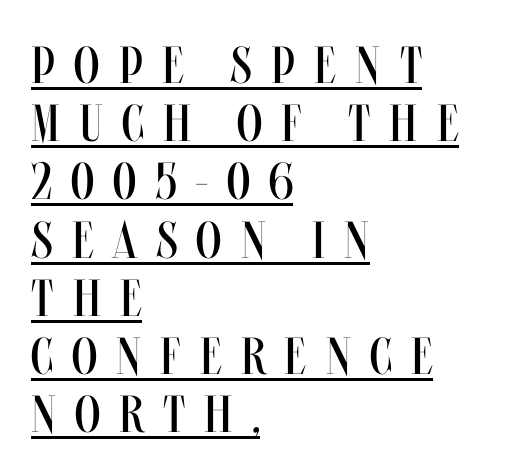
Q: Is the text bold? A: No.
Q: Is the text italic (slanted)? A: No, it is upright.
Q: Is the text underlined? A: Yes.
Q: How is the paragraph aligned? A: Left-aligned.
Q: Is the spacing between letters normal or unusually wide? A: Unusually wide.
Q: Is the spacing between lines tight, normal or loose? A: Tight.
Q: Width (condensed, normal, or wide)? A: Condensed.
Q: Stroke contrast? A: Medium.
Q: x-height? A: Large.
Q: Monospaced? A: No.
